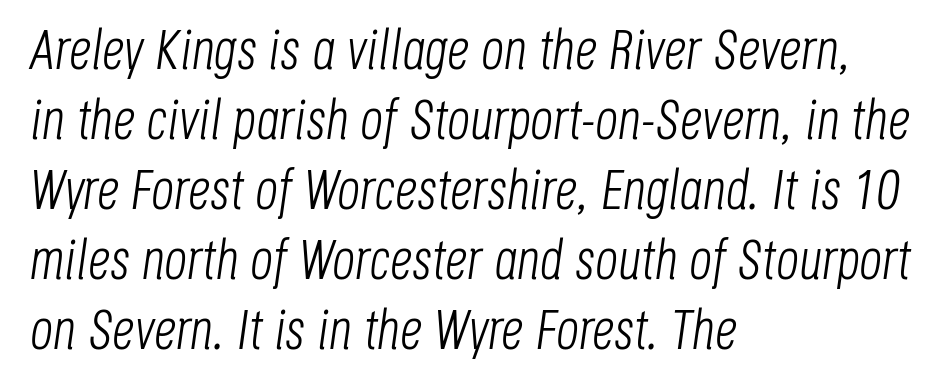
Q: Is the text bold? A: No.
Q: Is the text italic (slanted)? A: Yes, it leans right by about 8 degrees.
Q: Is the text underlined? A: No.
Q: How is the paragraph aligned? A: Left-aligned.
Q: Is the spacing between letters normal or unusually wide? A: Normal.
Q: Is the spacing between lines tight, normal or loose? A: Normal.
Q: Width (condensed, normal, or wide)? A: Condensed.
Q: Stroke contrast? A: Low.
Q: x-height? A: Large.
Q: Monospaced? A: No.
